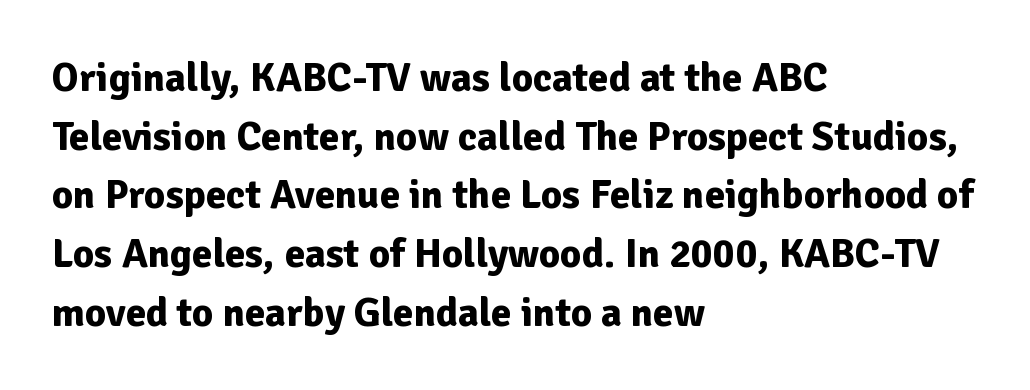
The image shows 41 px bold sans-serif type, upright; set left-aligned, normal line spacing (1.43x), normal letter spacing, not underlined; low stroke contrast and a medium x-height.
